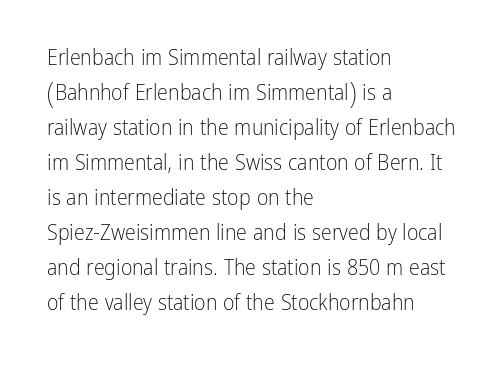
Q: Is the text bold? A: No.
Q: Is the text italic (slanted)? A: No, it is upright.
Q: Is the text underlined? A: No.
Q: How is the paragraph aligned? A: Left-aligned.
Q: Is the spacing between letters normal or unusually wide? A: Normal.
Q: Is the spacing between lines tight, normal or loose? A: Normal.
